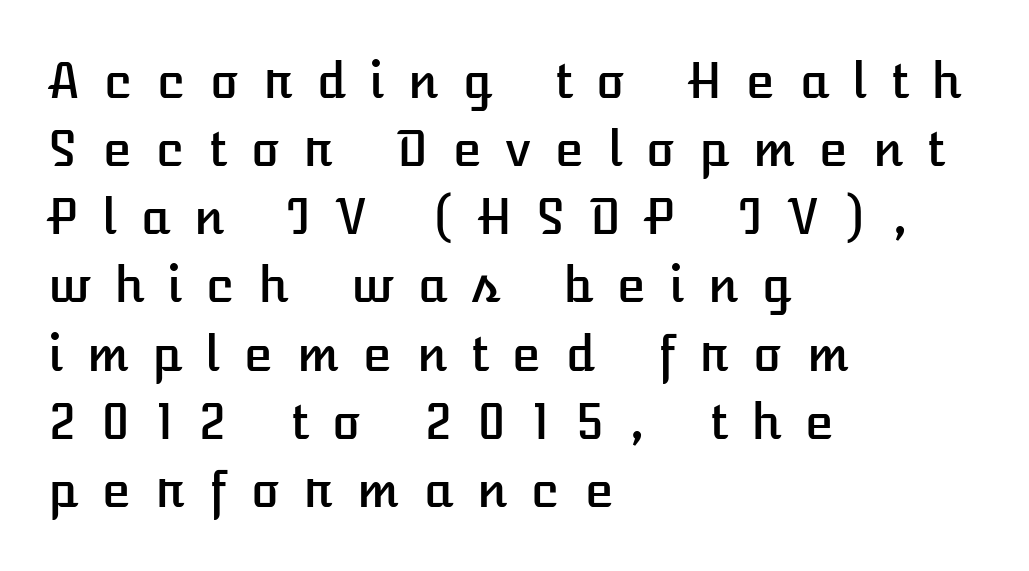
{"italic": "no", "width": "normal", "stroke_contrast": "low", "x_height": "medium", "monospaced": "no", "underline": "no", "align": "left", "line_spacing": "normal", "line_spacing_ratio": 1.42, "letter_spacing": "wide", "letter_spacing_em": 0.49, "glyph_px": 48}
